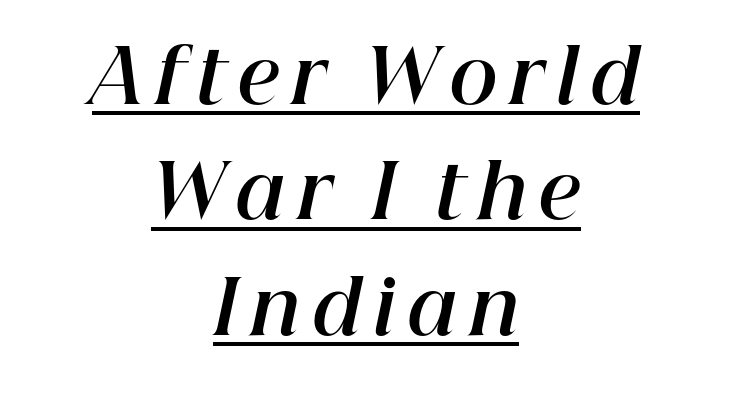
Proportional: the letters do not fall into vertical columns. These lines sit exactly where default settings would place them. Underlining? Definitely there. Italic? Definitely — the glyphs are oblique.
